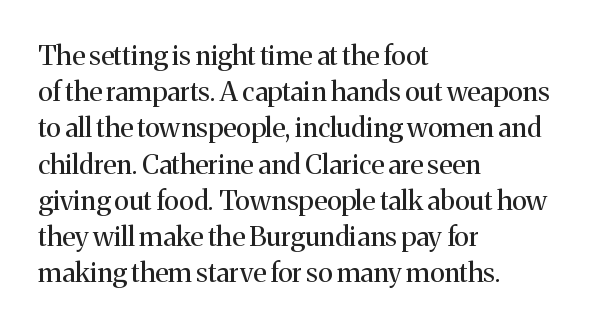
Q: Is the text bold? A: No.
Q: Is the text italic (slanted)? A: No, it is upright.
Q: Is the text underlined? A: No.
Q: How is the paragraph aligned? A: Left-aligned.
Q: Is the spacing between letters normal or unusually wide? A: Normal.
Q: Is the spacing between lines tight, normal or loose? A: Normal.
